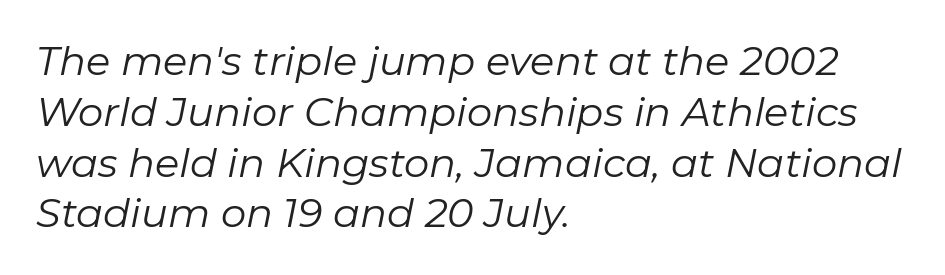
Stroke thickness stays within the range of a standard reading face or lighter. In terms of letterspacing, this is plain default setting. Here the designer chose a conventional face with non-uniform glyph widths. This sample uses an oblique cut, with every glyph tilted off the vertical.
